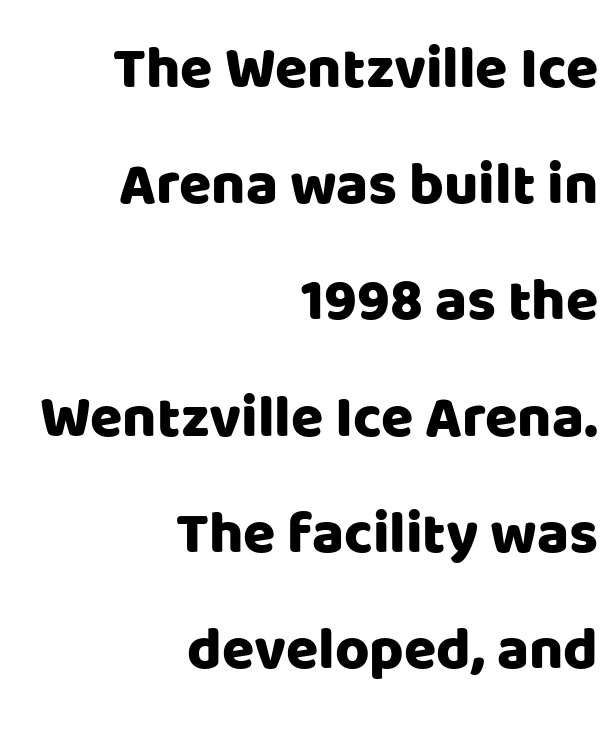
{"serif": "no", "italic": "no", "width": "normal", "stroke_contrast": "low", "x_height": "large", "monospaced": "no", "underline": "no", "align": "right", "line_spacing": "loose", "line_spacing_ratio": 1.97, "letter_spacing": "normal", "letter_spacing_em": 0.0, "glyph_px": 59}
